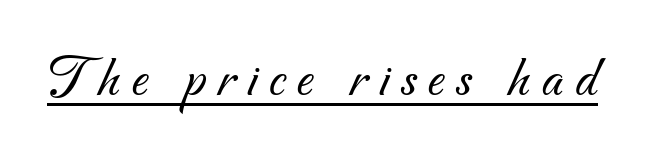
{"serif": "no", "bold": "no", "weight": "light", "width": "normal", "stroke_contrast": "medium", "x_height": "small", "monospaced": "no", "underline": "yes", "letter_spacing": "wide", "letter_spacing_em": 0.2, "glyph_px": 60}
